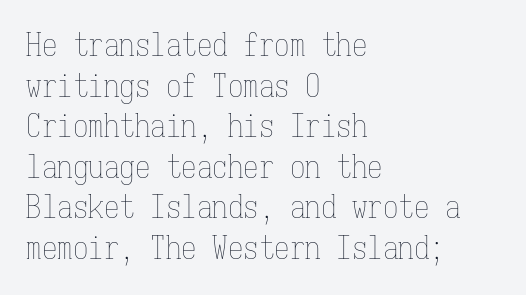
Q: Is the text bold? A: No.
Q: Is the text italic (slanted)? A: No, it is upright.
Q: Is the text underlined? A: No.
Q: How is the paragraph aligned? A: Left-aligned.
Q: Is the spacing between letters normal or unusually wide? A: Normal.
Q: Is the spacing between lines tight, normal or loose? A: Normal.
Q: Width (condensed, normal, or wide)? A: Condensed.
Q: Stroke contrast? A: Low.
Q: x-height? A: Medium.
Q: Monospaced? A: Yes.
